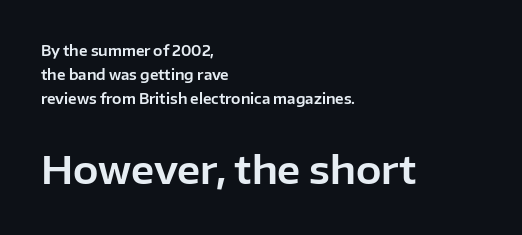
The image shows 38 px sans-serif type, upright; set left-aligned, line spacing 1.73x, normal letter spacing, not underlined; the second (bottom) block is 2.71x larger; low stroke contrast and a medium x-height.
